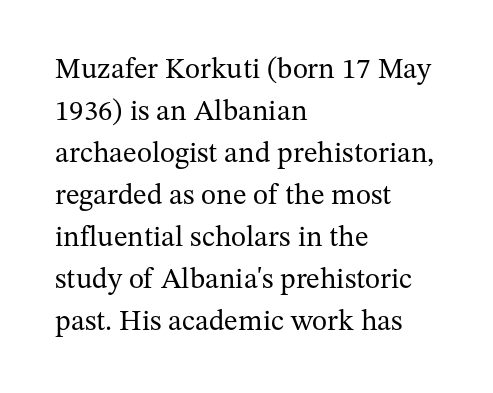
The image shows 29 px regular-weight serif type, upright; set left-aligned, normal line spacing (1.45x), normal letter spacing, not underlined; medium stroke contrast and a medium x-height.
